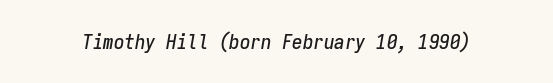
Q: Is the text italic (slanted)? A: Yes, it leans right by about 9 degrees.
Q: Is the text underlined? A: No.
Q: Is the spacing between letters normal or unusually wide? A: Normal.
